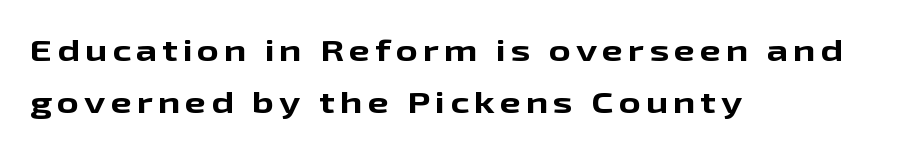
{"serif": "no", "italic": "no", "bold": "yes", "weight": "bold", "width": "wide", "stroke_contrast": "low", "x_height": "medium", "monospaced": "no", "underline": "no", "align": "left", "line_spacing_ratio": 1.74, "glyph_px": 30}
